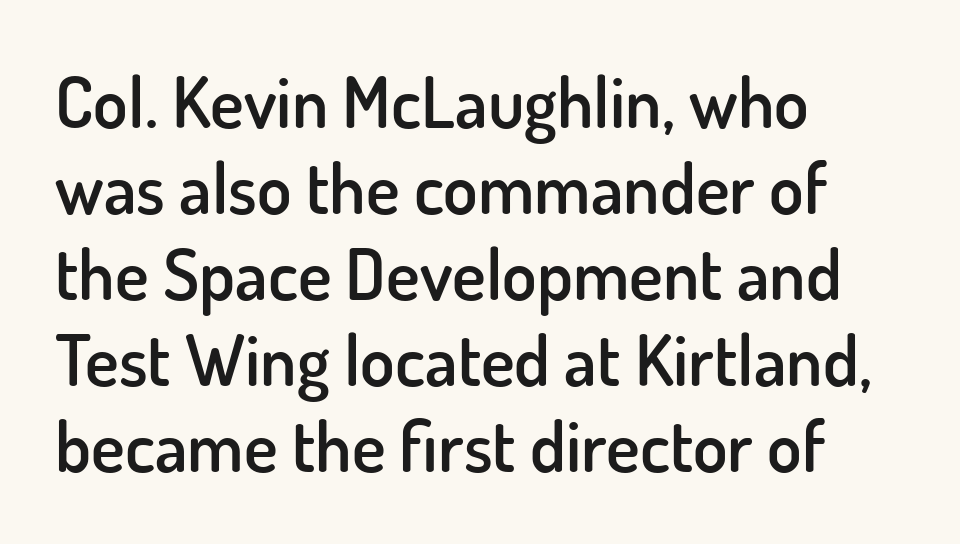
It's the straight-up-and-down kind of type. Stroke terminals: plain, sans-serif. The ragged edge is on the right, which tells us the setting is flush left. Spacing between characters is what you'd get straight out of the box.
